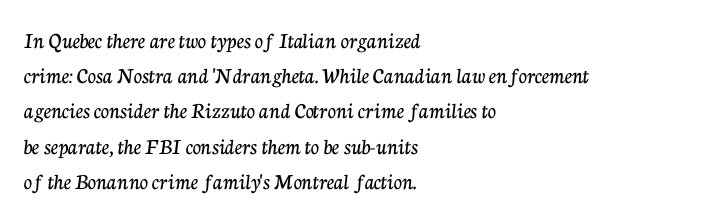
The image shows 23 px text type; set left-aligned, normal line spacing (1.53x), normal letter spacing, not underlined.
